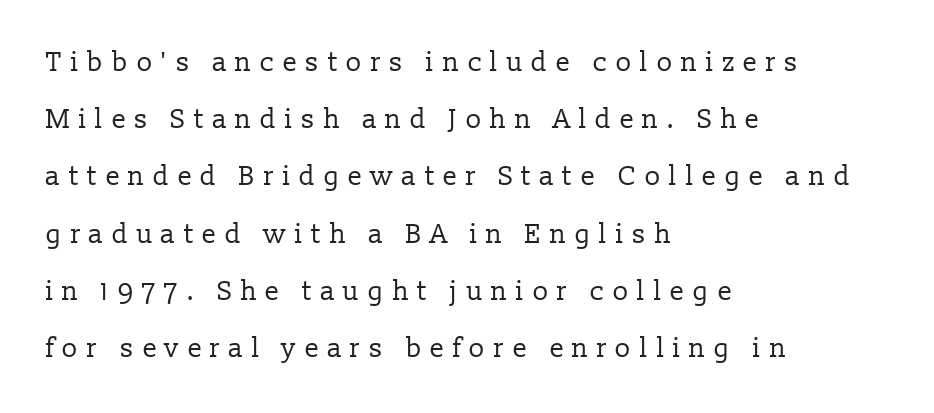
In terms of posture, this sample is upright. Just letters on the line, the space beneath them empty. This sample uses expanded letter spacing, leaving extra air between glyphs. Alignment: flush left.
